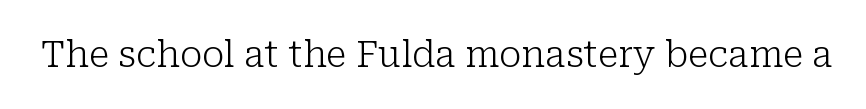
You could not count columns in this text — the font is proportionally spaced. A light-to-regular cut is what we see here. A typesetter would mark this as roman, not italic. Here the glyphs are tracked normally, forming tight word shapes. Letterform terminals end in serifs throughout the passage.
